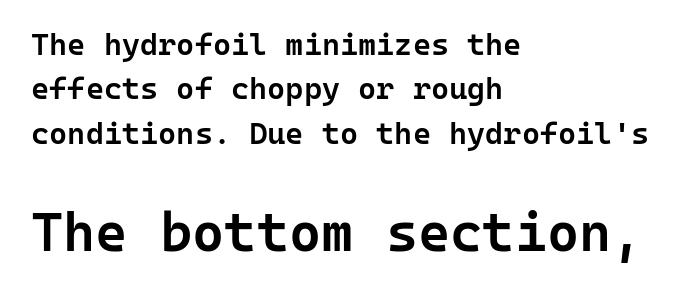
The image shows 55 px semibold sans-serif type, upright, monospaced; set left-aligned, normal line spacing (1.43x), normal letter spacing, not underlined; the second (bottom) block is 1.77x larger; low stroke contrast and a medium x-height.
